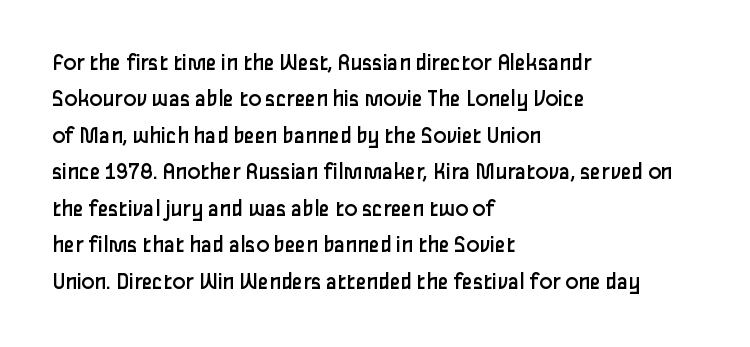
The image shows 24 px text type, upright; set left-aligned, normal line spacing (1.52x), normal letter spacing, not underlined.
